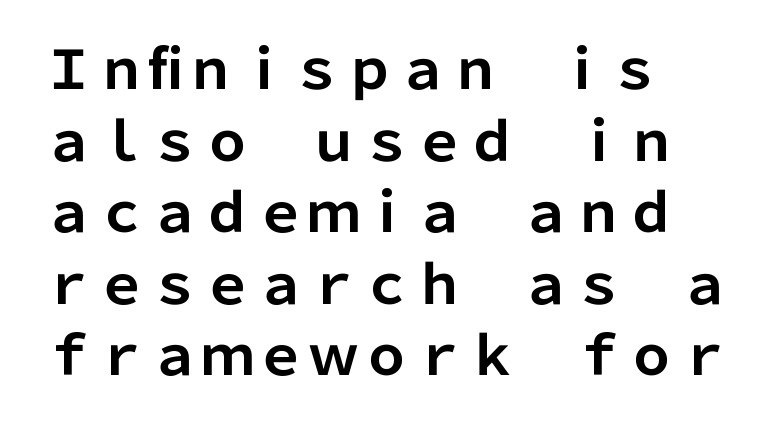
The image shows 53 px bold sans-serif type, upright; set left-aligned, normal line spacing (1.35x), normal letter spacing, not underlined; low stroke contrast and a medium x-height.
